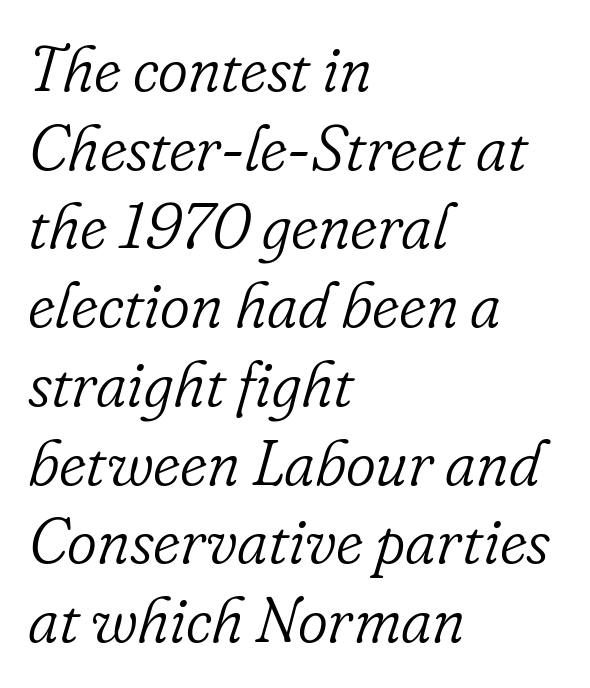
{"serif": "yes", "italic": "yes", "lean": "right", "slant_degrees": 16, "bold": "no", "weight": "light", "width": "normal", "stroke_contrast": "low", "x_height": "small", "monospaced": "no", "underline": "no", "align": "left", "line_spacing_ratio": 1.23, "letter_spacing": "normal", "letter_spacing_em": 0.0, "glyph_px": 64}
